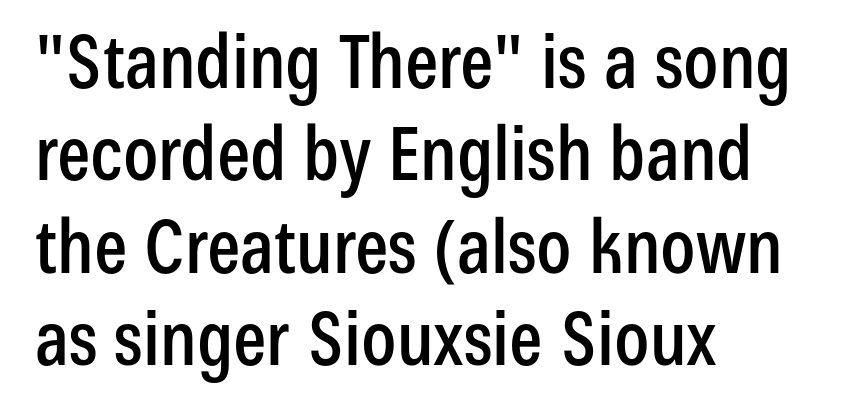
In terms of letterform style, serifs are entirely absent. Is the letter spacing exaggerated? No — it looks like the ordinary default. Reading down the block, your eye returns to a fixed left position each line. Each letter keeps its own natural width here, so spacing adapts to shape. Leading matches the norm, producing a regular column. Check under the words: just untouched page.
